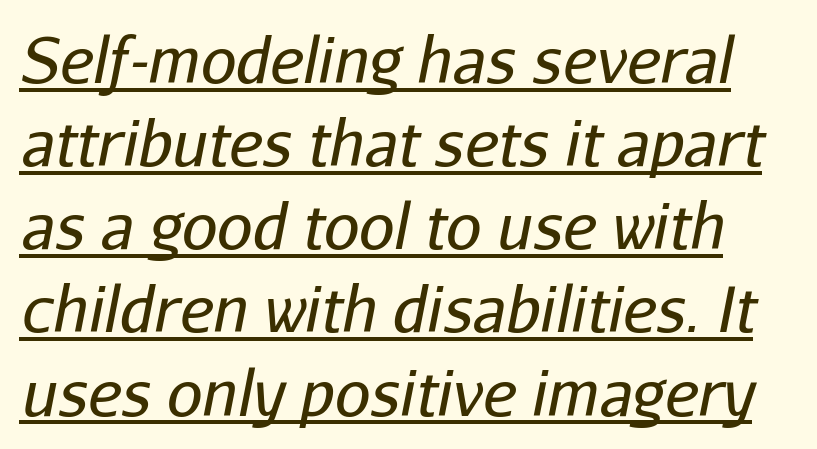
{"italic": "yes", "lean": "right", "slant_degrees": 11, "bold": "no", "weight": "regular", "width": "normal", "stroke_contrast": "low", "x_height": "medium", "monospaced": "no", "underline": "yes", "line_spacing": "normal", "line_spacing_ratio": 1.32, "letter_spacing": "normal", "letter_spacing_em": 0.0, "glyph_px": 63}
